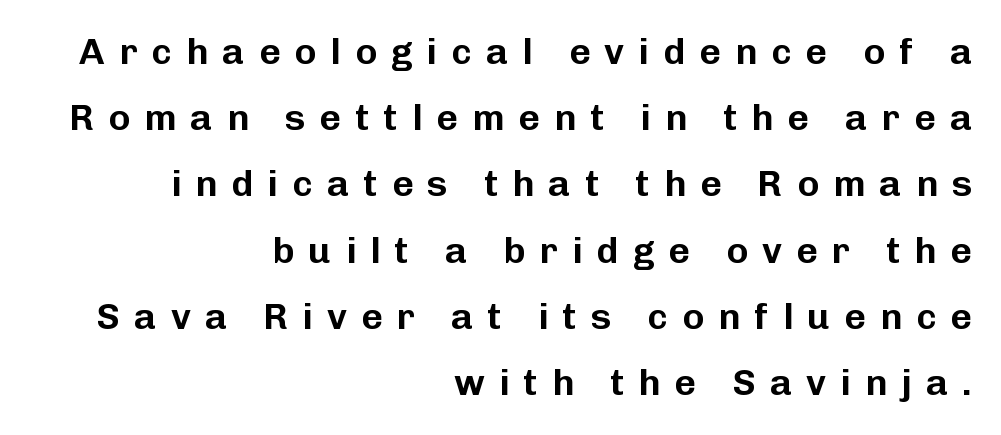
Rule under the text: the space is simply empty. Short and long lines alike share a common ending point at right. The horizontal fit of the characters is loose and conspicuously gappy. These lines are rendered in a variable-pitch font.
